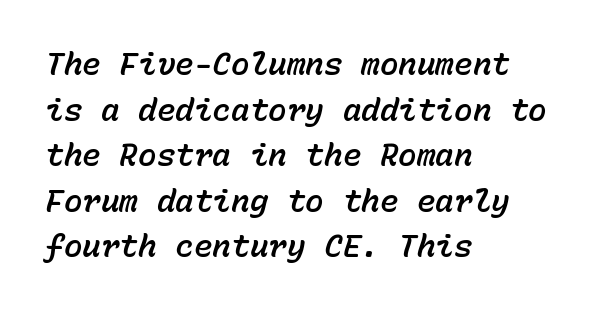
Each letter, wide or thin by design, is forced into the same width here. Beneath every word, the page is bare. Does extra space separate the letters? No, they use regular spacing. Normally led — the rows are evenly, conventionally spaced. A typesetter would mark this as italic.
